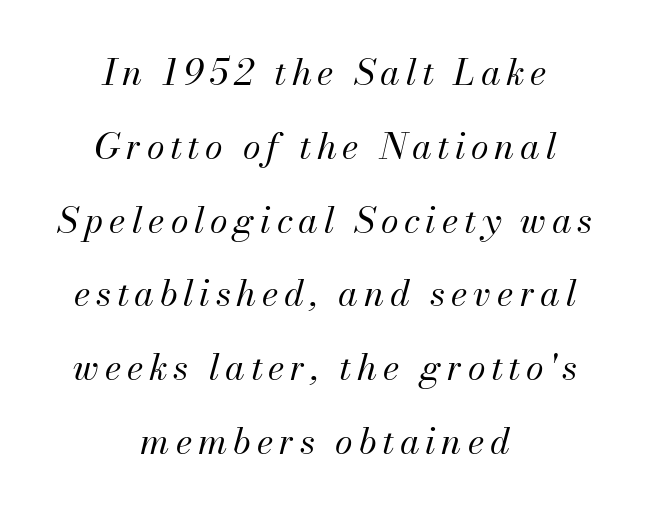
Q: Is the text bold? A: No.
Q: Is the text italic (slanted)? A: Yes, it leans right by about 13 degrees.
Q: Is the text underlined? A: No.
Q: How is the paragraph aligned? A: Centered.
Q: Is the spacing between lines tight, normal or loose? A: Loose.
Q: Width (condensed, normal, or wide)? A: Normal.
Q: Stroke contrast? A: Medium.
Q: x-height? A: Small.
Q: Monospaced? A: No.
